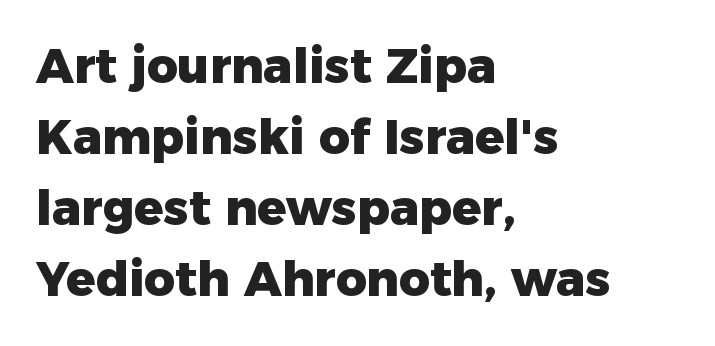
The image shows 48 px heavy sans-serif type, upright; set left-aligned, normal line spacing (1.48x), normal letter spacing, not underlined; low stroke contrast and a medium x-height.
